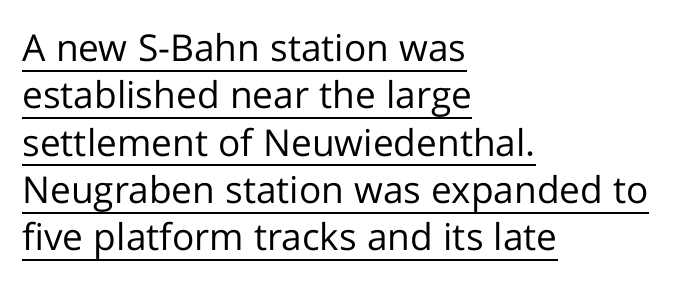
Q: Is the text bold? A: No.
Q: Is the text italic (slanted)? A: No, it is upright.
Q: Is the typeface a serif or a sans-serif typeface? A: Sans-serif.
Q: Is the text underlined? A: Yes.
Q: How is the paragraph aligned? A: Left-aligned.
Q: Is the spacing between letters normal or unusually wide? A: Normal.
Q: Is the spacing between lines tight, normal or loose? A: Normal.
Q: Width (condensed, normal, or wide)? A: Normal.
Q: Stroke contrast? A: Low.
Q: x-height? A: Medium.
Q: Monospaced? A: No.
